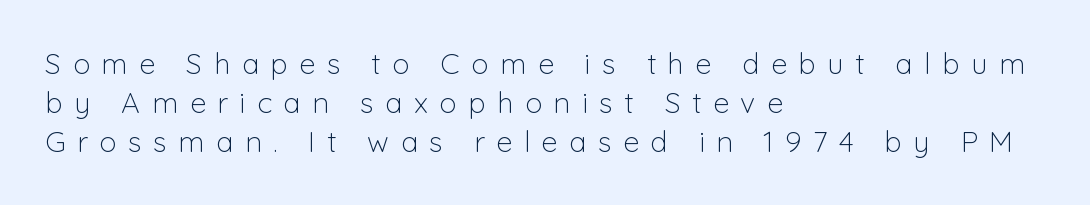
{"serif": "no", "italic": "no", "bold": "no", "weight": "light", "width": "normal", "stroke_contrast": "low", "x_height": "medium", "monospaced": "no", "underline": "no", "align": "left", "line_spacing": "normal", "line_spacing_ratio": 1.34, "letter_spacing": "wide", "letter_spacing_em": 0.4, "glyph_px": 29}
